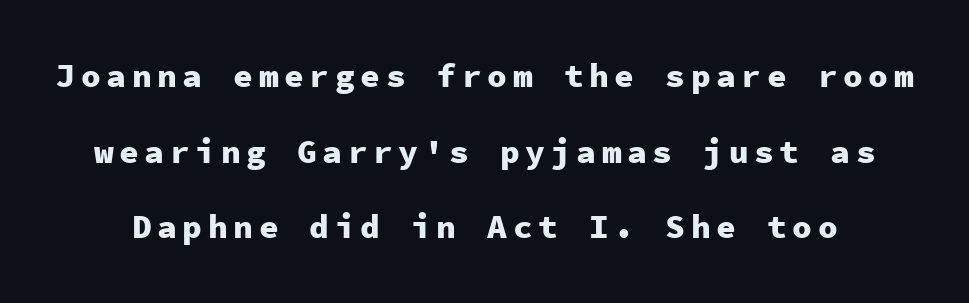
{"serif": "no", "italic": "no", "bold": "yes", "weight": "heavy", "width": "normal", "stroke_contrast": "low", "x_height": "medium", "monospaced": "yes", "underline": "no", "line_spacing": "loose", "line_spacing_ratio": 2.29, "glyph_px": 33}
